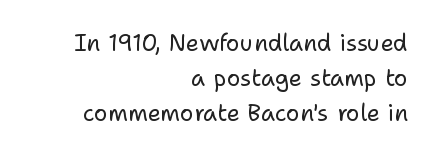
{"italic": "no", "bold": "no", "underline": "no", "align": "right", "line_spacing": "normal", "line_spacing_ratio": 1.52, "letter_spacing": "normal", "letter_spacing_em": 0.0, "glyph_px": 23}
